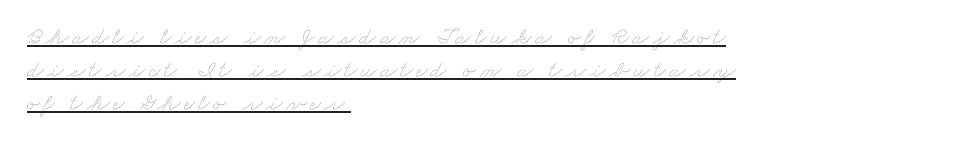
The rendering anchors every line to the left-hand side. This sample carries an underscore along the baseline area. Does the leading feel generous? No, just average. Stem width sits at or under what a default text font uses.
